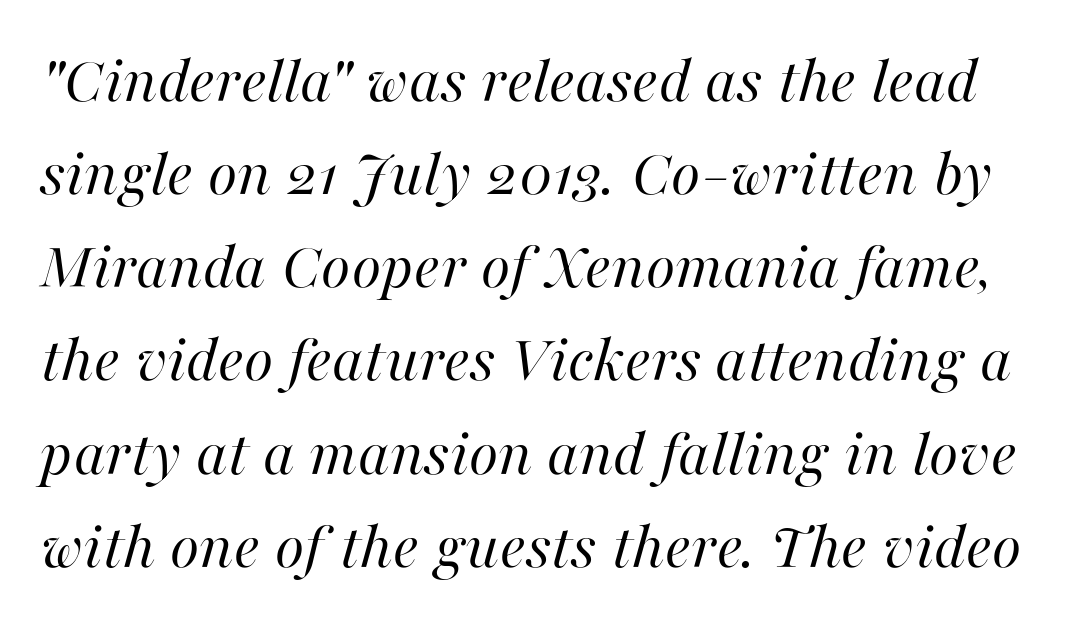
{"italic": "yes", "lean": "right", "slant_degrees": 16, "bold": "no", "weight": "regular", "width": "normal", "stroke_contrast": "high", "x_height": "medium", "monospaced": "no", "underline": "no", "line_spacing": "normal", "line_spacing_ratio": 1.37, "letter_spacing": "normal", "letter_spacing_em": 0.0, "glyph_px": 68}
